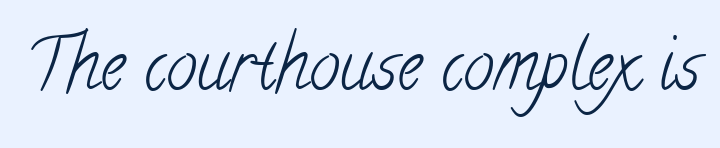
{"serif": "yes", "bold": "no", "weight": "light", "width": "condensed", "stroke_contrast": "low", "x_height": "small", "monospaced": "no", "underline": "no", "letter_spacing": "normal", "letter_spacing_em": 0.0, "glyph_px": 69}
